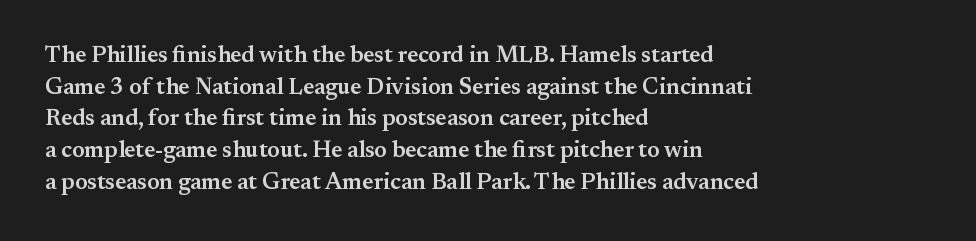
Q: Is the text bold? A: Semi-bold.
Q: Is the text italic (slanted)? A: No, it is upright.
Q: Is the text underlined? A: No.
Q: How is the paragraph aligned? A: Left-aligned.
Q: Is the spacing between letters normal or unusually wide? A: Normal.
Q: Is the spacing between lines tight, normal or loose? A: Normal.
